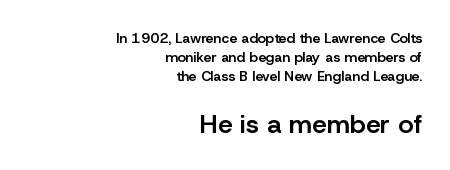
Q: Is the text bold? A: Semi-bold.
Q: Is the text italic (slanted)? A: No, it is upright.
Q: Is the text underlined? A: No.
Q: How is the paragraph aligned? A: Right-aligned.
Q: Is the spacing between letters normal or unusually wide? A: Normal.
Q: Is the spacing between lines tight, normal or loose? A: Normal.
Q: Which block of text is set in a larger size, the first (top) or the second (bottom)? A: The second (bottom) one.
